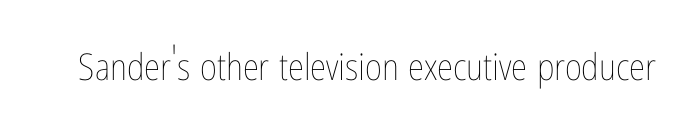
The face used here is proportionally spaced, like ordinary book or web type. Unlike italic type, these characters show no tilt at all. These lines keep a tight, regular rhythm from letter to letter. Only glyphs here, with clear space below each row.
